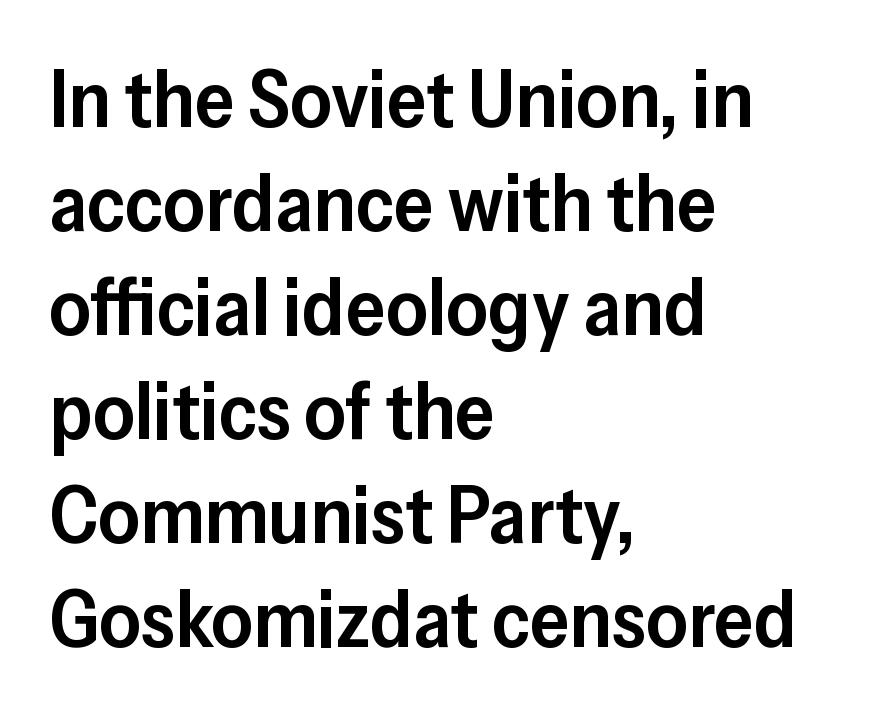
{"serif": "no", "italic": "no", "bold": "semi", "weight": "semibold", "width": "normal", "stroke_contrast": "low", "x_height": "medium", "monospaced": "no", "underline": "no", "align": "left", "line_spacing": "normal", "line_spacing_ratio": 1.3, "letter_spacing": "normal", "letter_spacing_em": 0.0, "glyph_px": 80}
